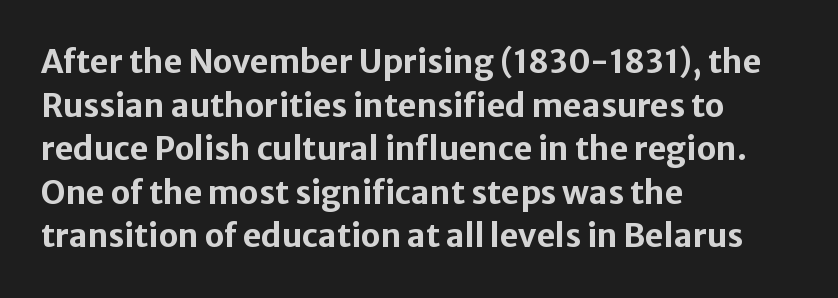
Look at the stroke-to-counter ratio: heavy, a bold. If you drew a line through each stem, it would be perfectly vertical. The space between consecutive lines is moderate. Honestly, the letter spacing is just normal — you wouldn't notice it.
